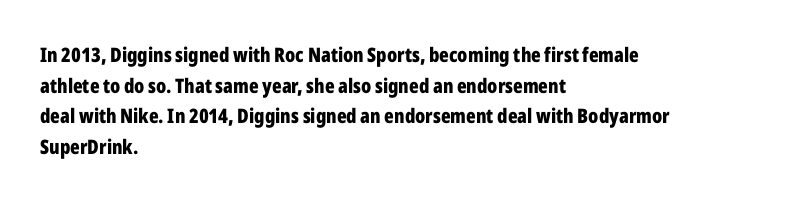
Underlining? Definitely not there. The paragraph has a hard left edge and a soft right edge. A typesetter would mark this as roman, not italic. What weight is shown? A full bold with thick strokes.
